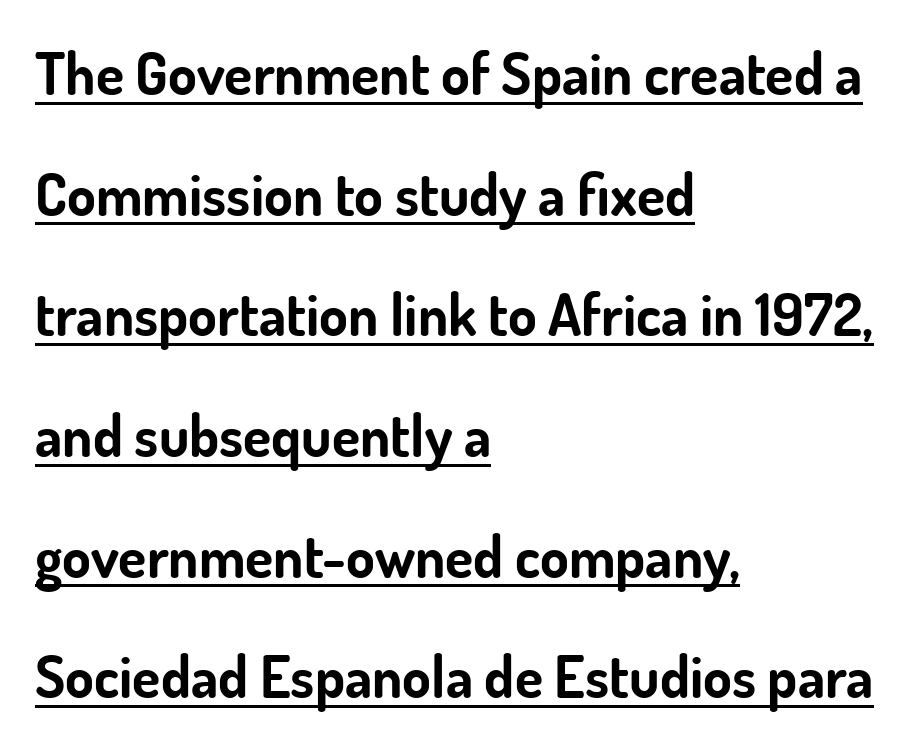
The image shows 58 px bold sans-serif type, upright; set left-aligned, loose line spacing (2.08x), normal letter spacing, underlined; low stroke contrast and a small x-height.
